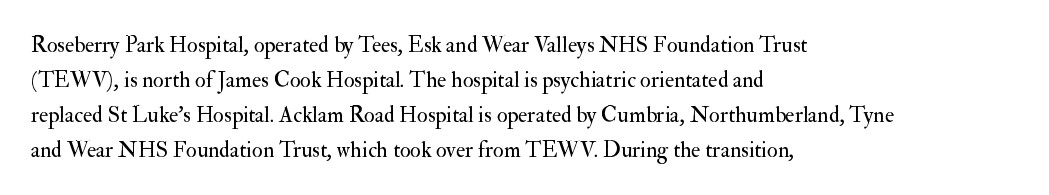
Q: Is the text bold? A: No.
Q: Is the text italic (slanted)? A: No, it is upright.
Q: Is the text underlined? A: No.
Q: How is the paragraph aligned? A: Left-aligned.
Q: Is the spacing between letters normal or unusually wide? A: Normal.
Q: Is the spacing between lines tight, normal or loose? A: Normal.
